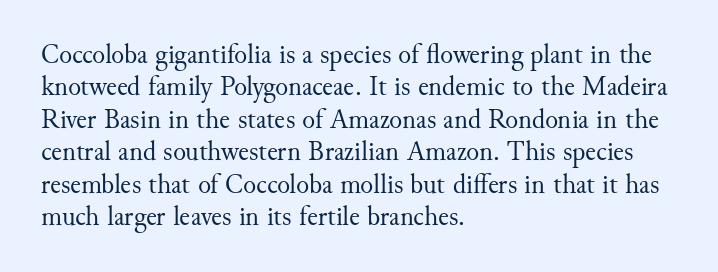
The image shows 27 px text type, upright; set left-aligned, line spacing 1.2x, normal letter spacing, not underlined.
